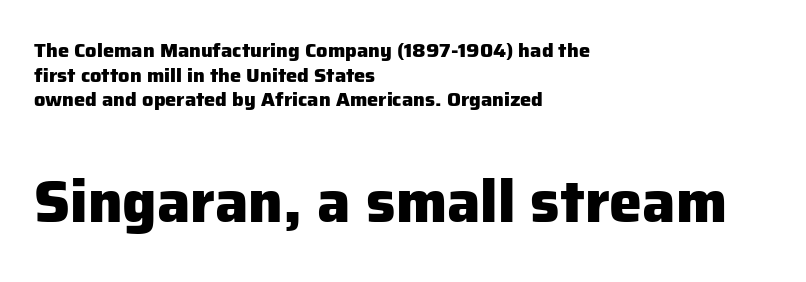
You can tell from the bare stems that sans-serif type was used. The gaps between neighbouring characters are ordinary and unremarkable. Just letters on the line, the space beneath them empty. The letters in the lower block stand taller than those in the block above. Does the weight exceed regular? Yes, all the way to bold. The compositor pushed each line to the left boundary.
